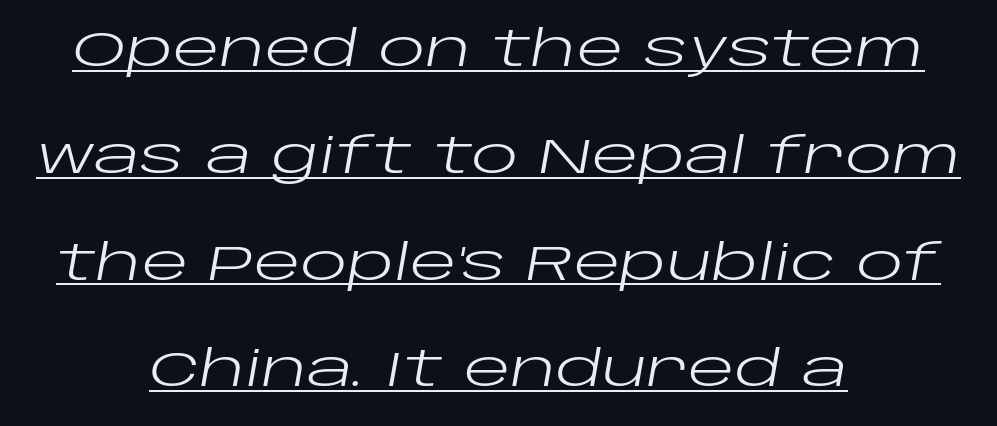
{"italic": "yes", "lean": "right", "slant_degrees": 10, "bold": "no", "weight": "regular", "width": "wide", "stroke_contrast": "low", "x_height": "large", "monospaced": "no", "underline": "yes", "align": "center", "line_spacing": "loose", "line_spacing_ratio": 2.18, "letter_spacing": "normal", "letter_spacing_em": 0.0, "glyph_px": 49}
